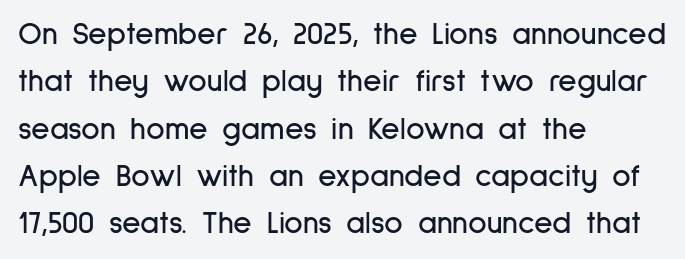
{"serif": "no", "italic": "no", "width": "condensed", "stroke_contrast": "low", "x_height": "medium", "monospaced": "no", "underline": "no", "align": "left", "line_spacing": "normal", "line_spacing_ratio": 1.48, "letter_spacing": "normal", "letter_spacing_em": 0.0, "glyph_px": 32}
